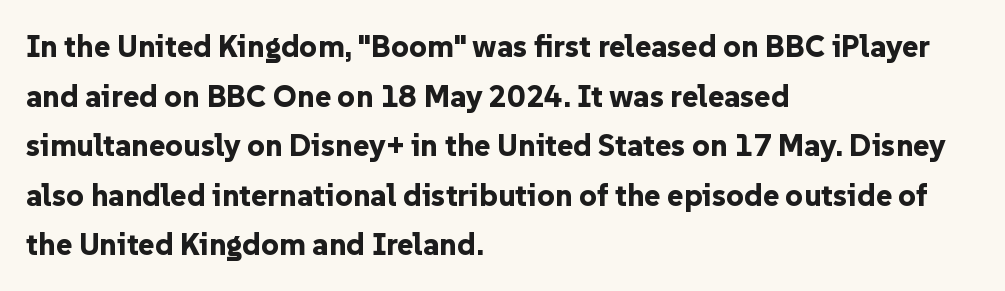
Q: Is the text bold? A: Yes.
Q: Is the text italic (slanted)? A: No, it is upright.
Q: Is the typeface a serif or a sans-serif typeface? A: Sans-serif.
Q: Is the text underlined? A: No.
Q: How is the paragraph aligned? A: Left-aligned.
Q: Is the spacing between letters normal or unusually wide? A: Normal.
Q: Is the spacing between lines tight, normal or loose? A: Normal.
Q: Width (condensed, normal, or wide)? A: Normal.
Q: Stroke contrast? A: Low.
Q: x-height? A: Medium.
Q: Monospaced? A: No.
